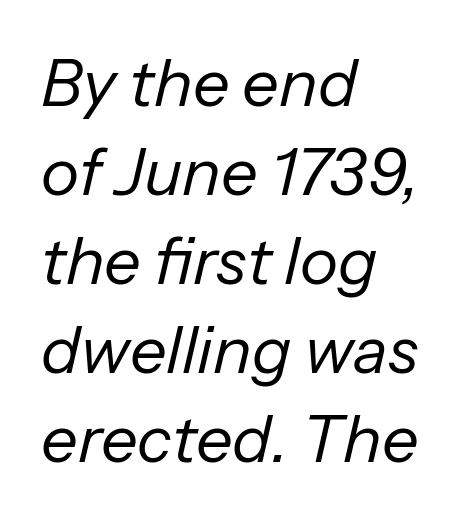
{"italic": "yes", "lean": "right", "slant_degrees": 13, "bold": "no", "weight": "regular", "width": "normal", "stroke_contrast": "low", "x_height": "medium", "monospaced": "no", "underline": "no", "align": "left", "line_spacing": "normal", "line_spacing_ratio": 1.37, "letter_spacing": "normal", "letter_spacing_em": 0.0, "glyph_px": 65}
